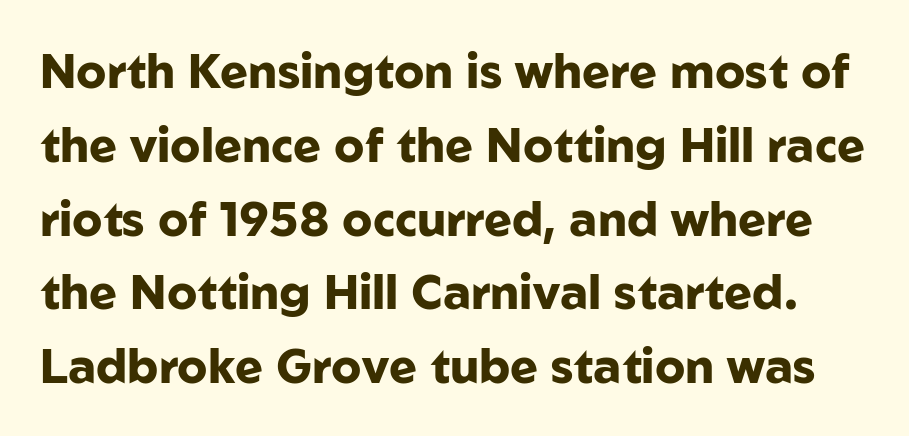
The image shows 47 px heavy sans-serif type, upright; set normal line spacing (1.57x), normal letter spacing, not underlined; low stroke contrast and a medium x-height.
